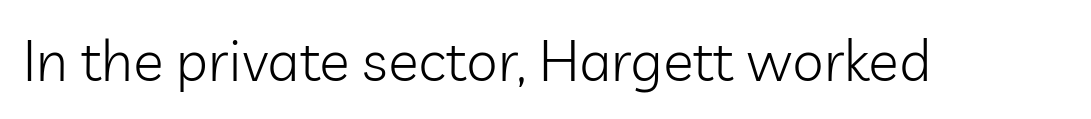
Ascenders rise straight up at ninety degrees. The area under the type is left untouched. Do the characters align in a grid? No, the font is proportional. This sample uses plain, unmodified letter spacing. Classification — sans serif. The passage shown is not bold in any degree.
